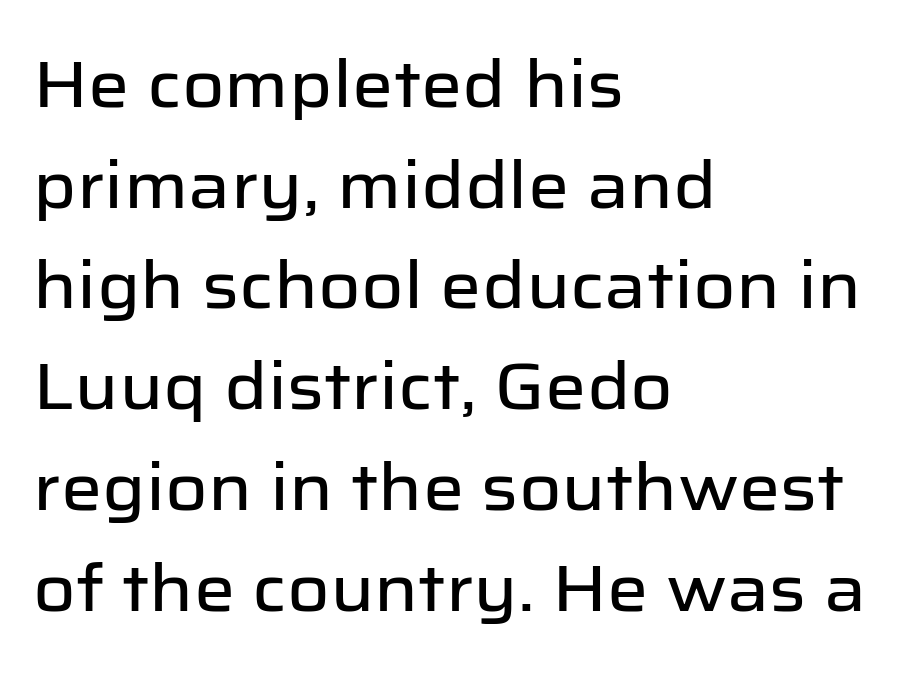
Q: Is the text italic (slanted)? A: No, it is upright.
Q: Is the typeface a serif or a sans-serif typeface? A: Sans-serif.
Q: Is the text underlined? A: No.
Q: How is the paragraph aligned? A: Left-aligned.
Q: Is the spacing between letters normal or unusually wide? A: Normal.
Q: Is the spacing between lines tight, normal or loose? A: Normal.
Q: Width (condensed, normal, or wide)? A: Normal.
Q: Stroke contrast? A: Low.
Q: x-height? A: Medium.
Q: Monospaced? A: No.
